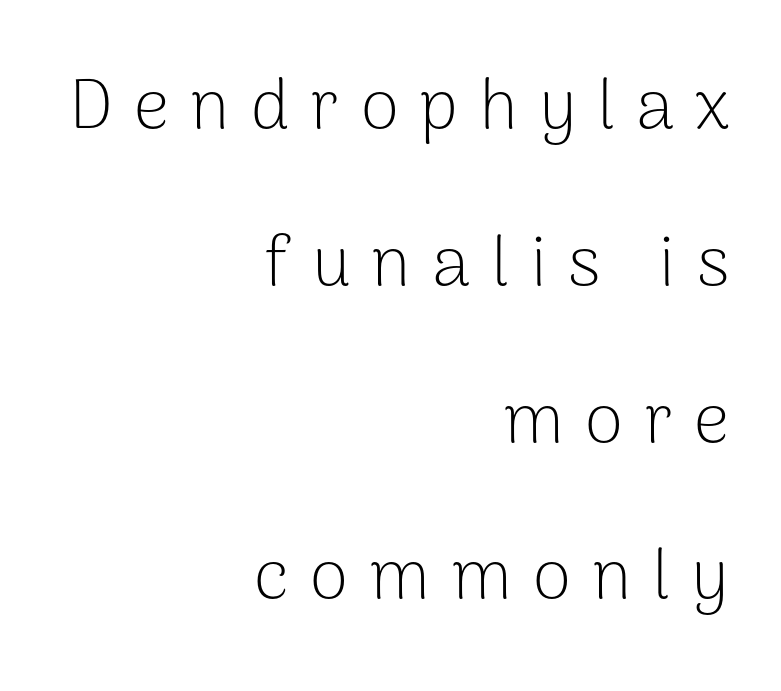
The image shows 70 px light sans-serif type, upright; set right-aligned, loose line spacing (2.24x), unusually wide letter spacing (+0.3 em), not underlined; low stroke contrast and a medium x-height.
